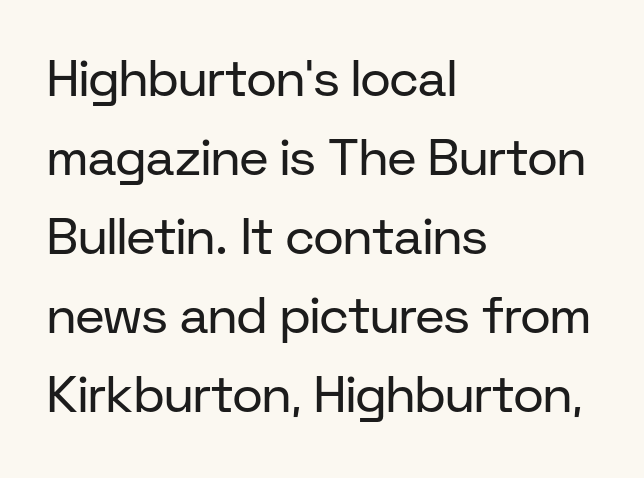
Q: Is the text bold? A: No.
Q: Is the text italic (slanted)? A: No, it is upright.
Q: Is the typeface a serif or a sans-serif typeface? A: Sans-serif.
Q: Is the text underlined? A: No.
Q: How is the paragraph aligned? A: Left-aligned.
Q: Is the spacing between letters normal or unusually wide? A: Normal.
Q: Is the spacing between lines tight, normal or loose? A: Normal.
Q: Width (condensed, normal, or wide)? A: Normal.
Q: Stroke contrast? A: Low.
Q: x-height? A: Medium.
Q: Monospaced? A: No.
